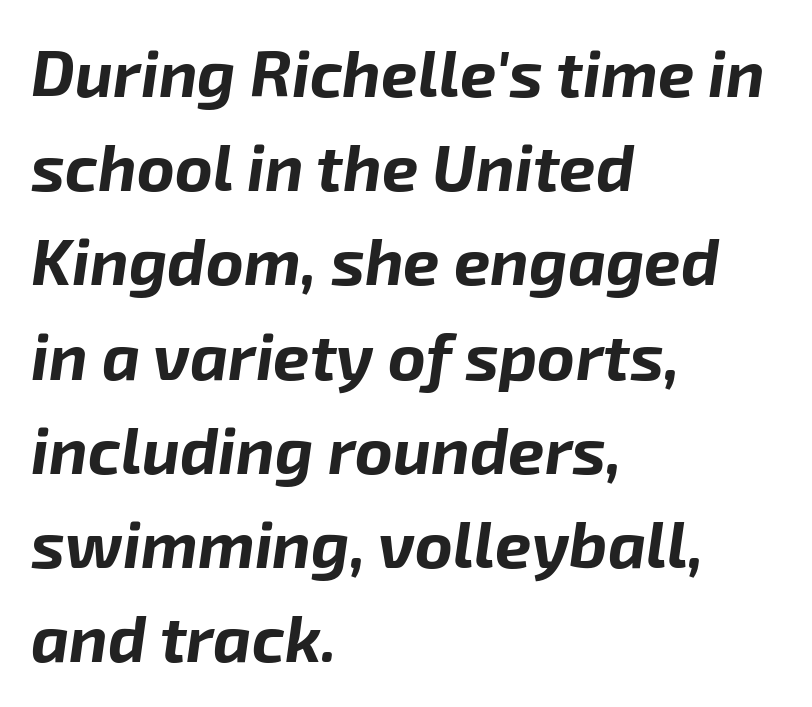
The image shows 65 px bold type, italic (leaning right); set left-aligned, normal line spacing (1.45x), normal letter spacing, not underlined; low stroke contrast and a medium x-height.
